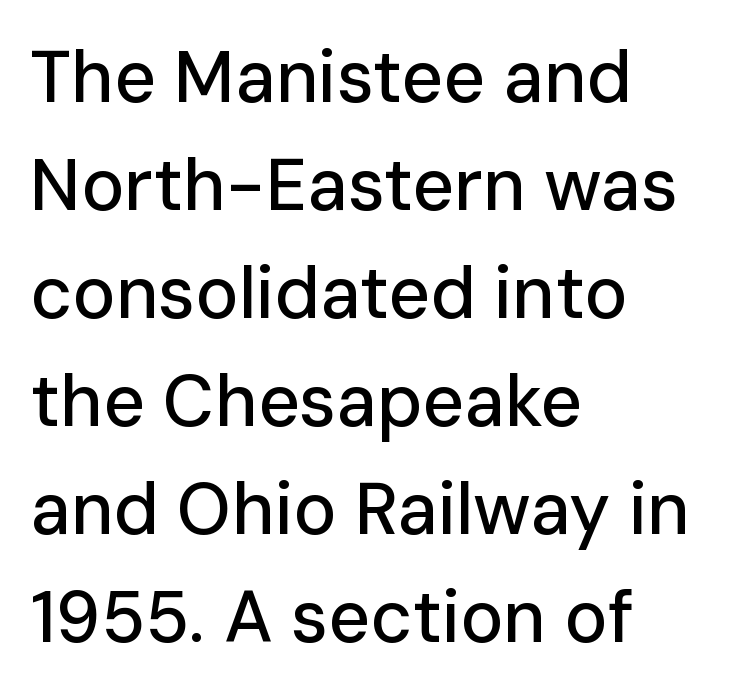
The image shows 72 px sans-serif type, upright; set left-aligned, normal line spacing (1.5x), normal letter spacing, not underlined; low stroke contrast and a medium x-height.
